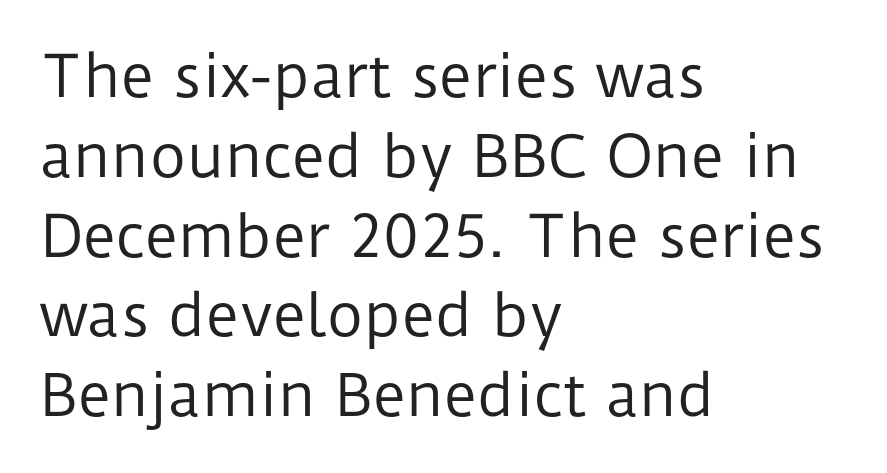
{"serif": "no", "italic": "no", "bold": "no", "weight": "regular", "width": "normal", "stroke_contrast": "low", "x_height": "medium", "monospaced": "no", "underline": "no", "align": "left", "line_spacing": "normal", "line_spacing_ratio": 1.4, "letter_spacing": "normal", "letter_spacing_em": 0.0, "glyph_px": 57}
